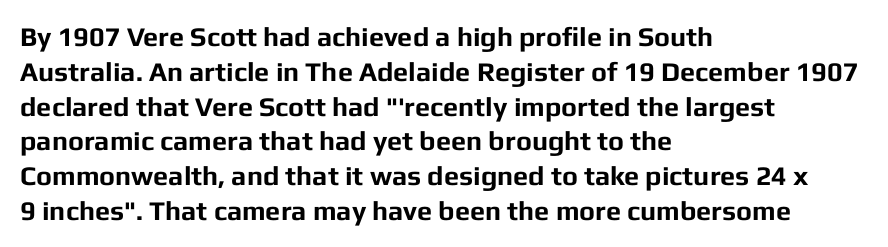
The words here are not underlined. Style check: upright. Typesetter's note: full bold, strokes at maximum text heaviness. Left-aligned paragraph, ragged on the right. One glance says typical: line gaps are just what's usual. Look at the tracking — it's just the regular setting, nothing added.
